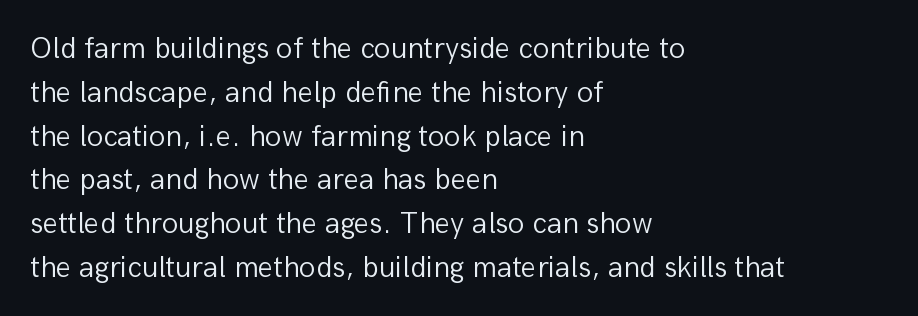
The letters stand upright; this is a roman face. The glyphs in this specimen are sans serif. Whoever set this chose a conventional vertical rhythm. Nothing unusual about the tracking: characters are spaced as the font intends. Alignment: flush left.
